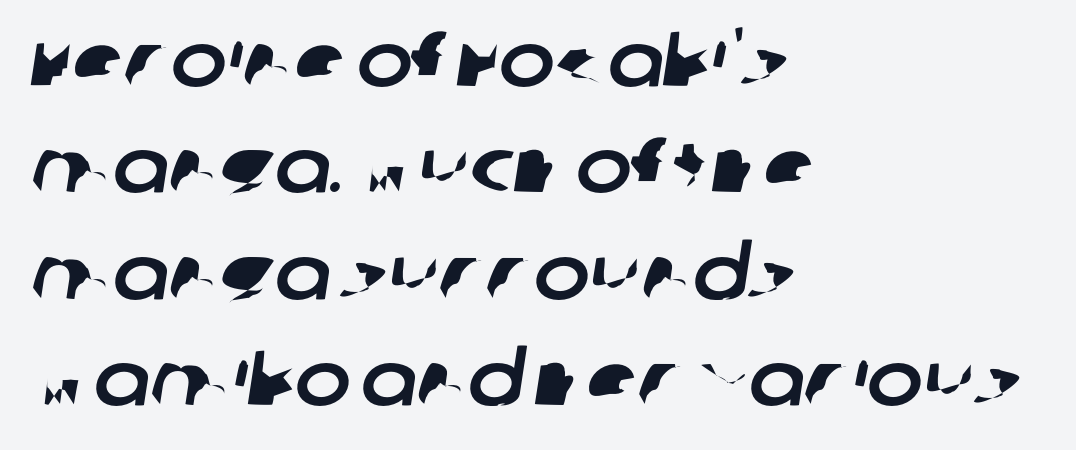
Vertical spacing — default. This sample has the flowing, uneven cadence of proportional lettering. Alignment: flush left. Default kerning and tracking; the words read as compact shapes.
